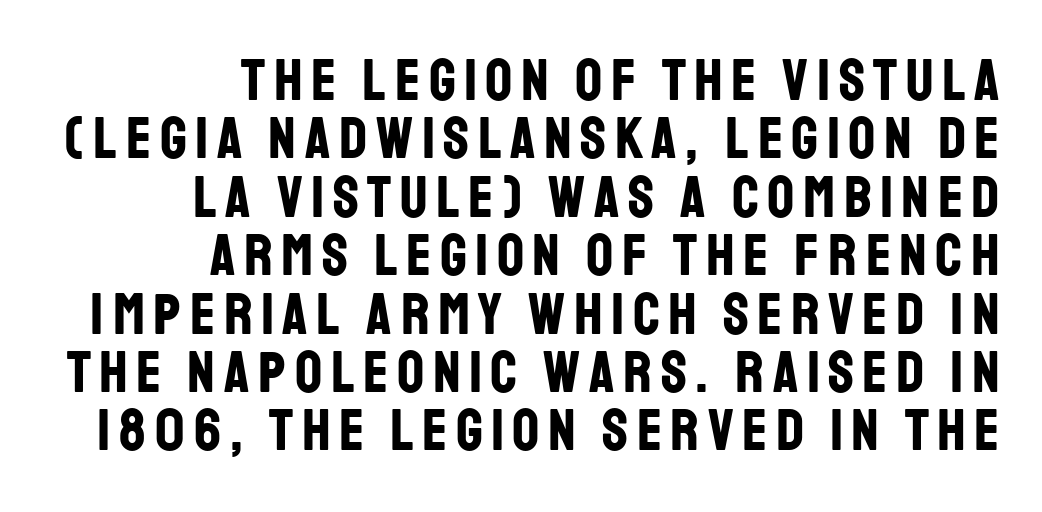
Q: Is the text bold? A: Yes.
Q: Is the text italic (slanted)? A: No, it is upright.
Q: Is the typeface a serif or a sans-serif typeface? A: Sans-serif.
Q: Is the text underlined? A: No.
Q: How is the paragraph aligned? A: Right-aligned.
Q: Is the spacing between lines tight, normal or loose? A: Tight.
Q: Width (condensed, normal, or wide)? A: Condensed.
Q: Stroke contrast? A: Low.
Q: x-height? A: Large.
Q: Monospaced? A: No.
